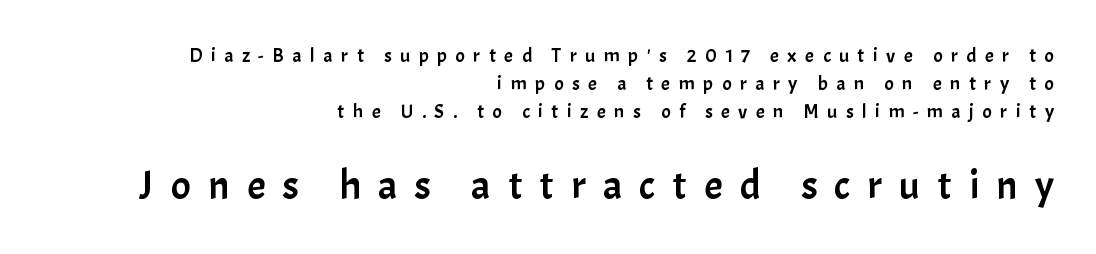
The image shows 41 px sans-serif type, upright; set right-aligned, normal line spacing (1.4x), unusually wide letter spacing (+0.42 em), not underlined; the second (bottom) block is 2.05x larger; low stroke contrast and a medium x-height.
